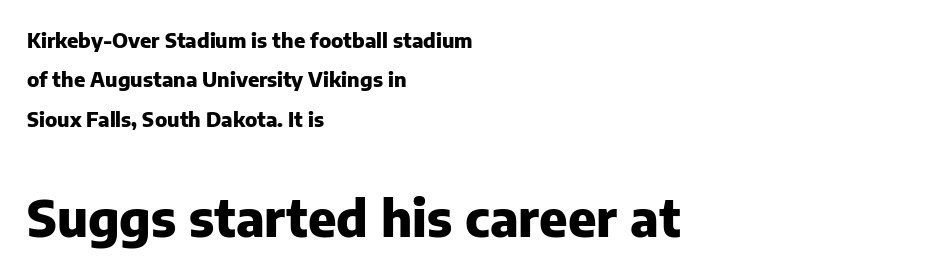
Q: Is the text bold? A: Yes.
Q: Is the text italic (slanted)? A: No, it is upright.
Q: Is the typeface a serif or a sans-serif typeface? A: Sans-serif.
Q: Is the text underlined? A: No.
Q: How is the paragraph aligned? A: Left-aligned.
Q: Is the spacing between letters normal or unusually wide? A: Normal.
Q: Is the spacing between lines tight, normal or loose? A: Loose.
Q: Which block of text is set in a larger size, the first (top) or the second (bottom)? A: The second (bottom) one.
Q: Width (condensed, normal, or wide)? A: Normal.
Q: Stroke contrast? A: Low.
Q: x-height? A: Medium.
Q: Monospaced? A: No.
